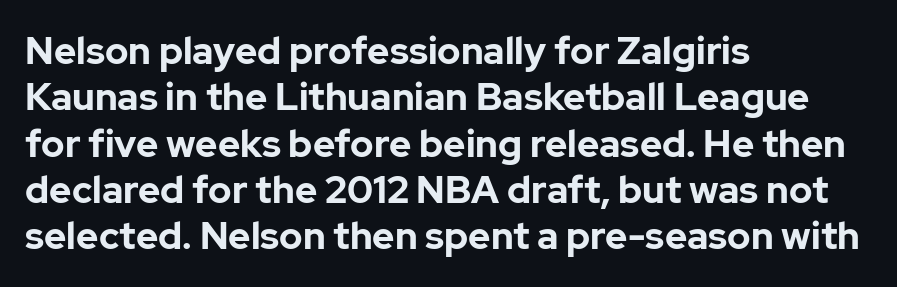
{"serif": "no", "italic": "no", "bold": "yes", "weight": "bold", "width": "normal", "stroke_contrast": "low", "x_height": "medium", "monospaced": "no", "underline": "no", "align": "left", "line_spacing_ratio": 1.22, "letter_spacing": "normal", "letter_spacing_em": 0.0, "glyph_px": 38}
